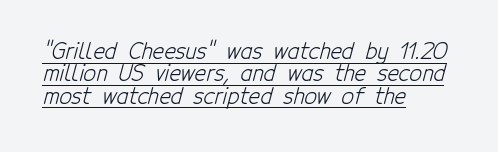
Q: Is the text bold? A: No.
Q: Is the text underlined? A: Yes.
Q: How is the paragraph aligned? A: Left-aligned.
Q: Is the spacing between letters normal or unusually wide? A: Normal.
Q: Is the spacing between lines tight, normal or loose? A: Tight.
